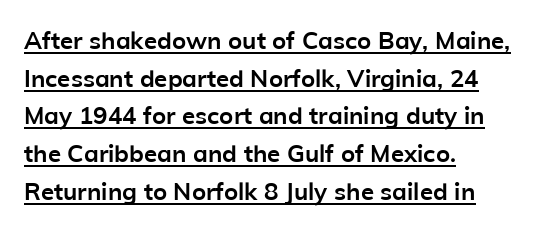
Unlike italic type, these characters show no tilt at all. Set as a true bold cut, around the 700 mark. Caption: multi-line text, flush left, ragged right. The typesetter has applied underlining to the passage shown. Short note: letters normally spaced. Regarding leading, the lines here are spaced in the standard way.
